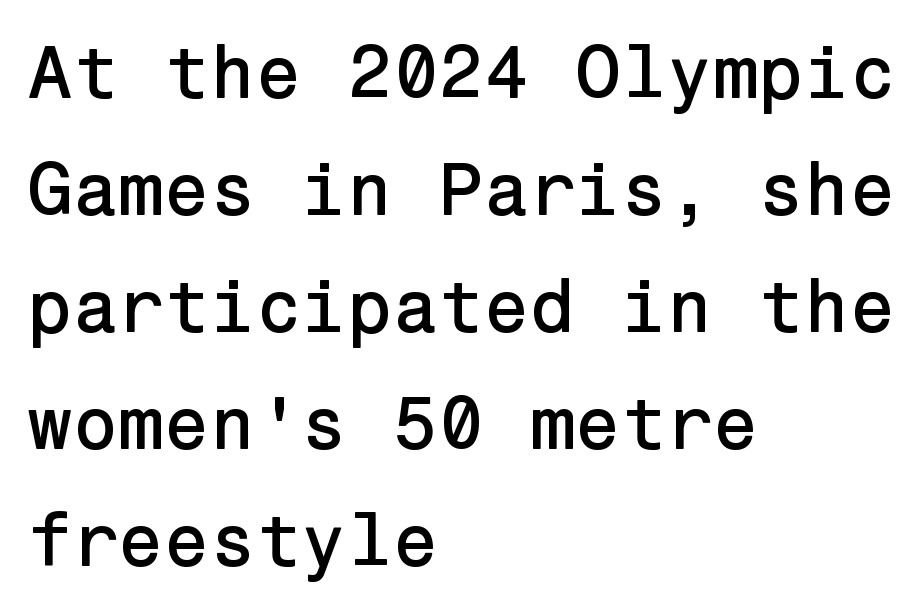
Q: Is the text italic (slanted)? A: No, it is upright.
Q: Is the typeface a serif or a sans-serif typeface? A: Sans-serif.
Q: Is the text underlined? A: No.
Q: How is the paragraph aligned? A: Left-aligned.
Q: Is the spacing between letters normal or unusually wide? A: Normal.
Q: Is the spacing between lines tight, normal or loose? A: Normal.
Q: Width (condensed, normal, or wide)? A: Normal.
Q: Stroke contrast? A: Low.
Q: x-height? A: Medium.
